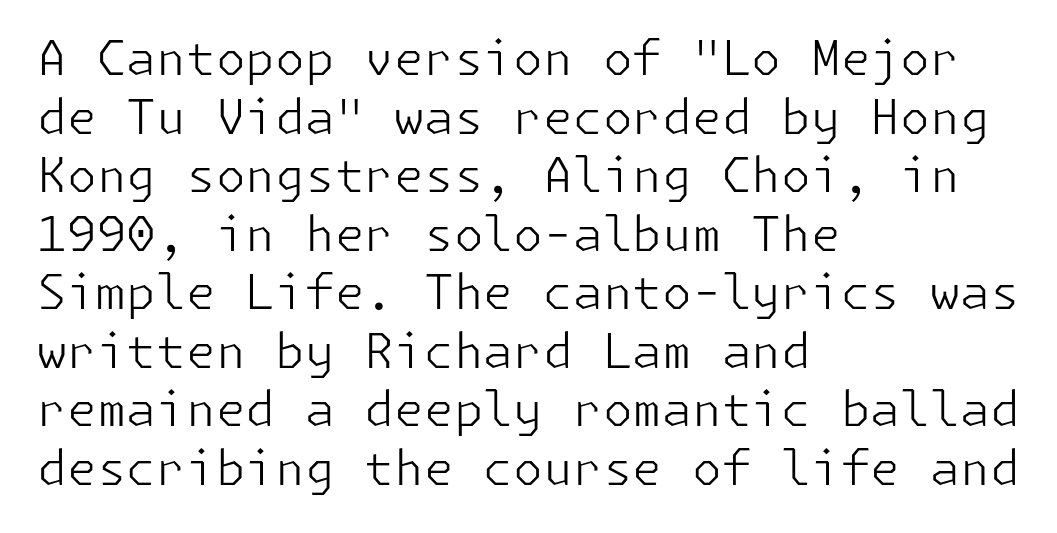
{"serif": "no", "italic": "no", "bold": "no", "weight": "light", "width": "normal", "stroke_contrast": "low", "x_height": "medium", "underline": "no", "align": "left", "line_spacing_ratio": 1.22, "letter_spacing": "normal", "letter_spacing_em": 0.0, "glyph_px": 48}
